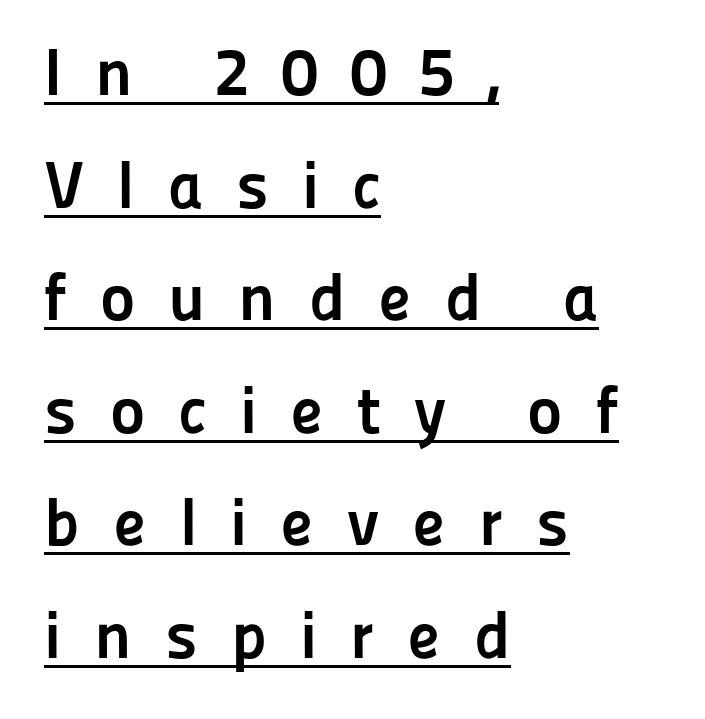
Q: Is the text bold? A: Yes.
Q: Is the text italic (slanted)? A: No, it is upright.
Q: Is the typeface a serif or a sans-serif typeface? A: Sans-serif.
Q: Is the text underlined? A: Yes.
Q: How is the paragraph aligned? A: Left-aligned.
Q: Is the spacing between letters normal or unusually wide? A: Unusually wide.
Q: Is the spacing between lines tight, normal or loose? A: Normal.
Q: Width (condensed, normal, or wide)? A: Normal.
Q: Stroke contrast? A: Low.
Q: x-height? A: Medium.
Q: Monospaced? A: No.
